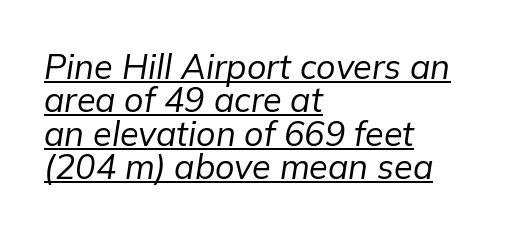
{"italic": "yes", "lean": "right", "slant_degrees": 9, "bold": "no", "weight": "regular", "width": "normal", "stroke_contrast": "low", "x_height": "medium", "monospaced": "no", "underline": "yes", "align": "left", "line_spacing": "tight", "line_spacing_ratio": 0.98, "letter_spacing": "normal", "letter_spacing_em": 0.0, "glyph_px": 34}
